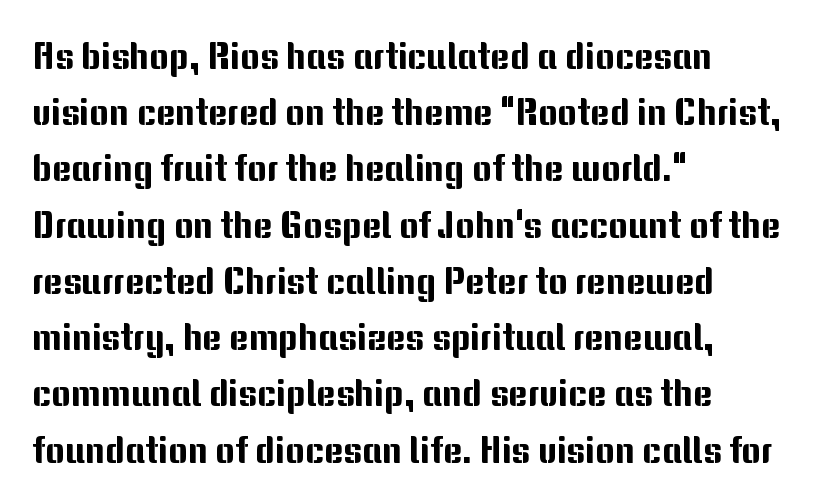
Evenly set lines give the paragraph a standard silhouette. Words float on clear page, feet unadorned. The passage shown is typed in a proportional face where columns would drift. Italic? Not at all — the glyphs are vertical.
